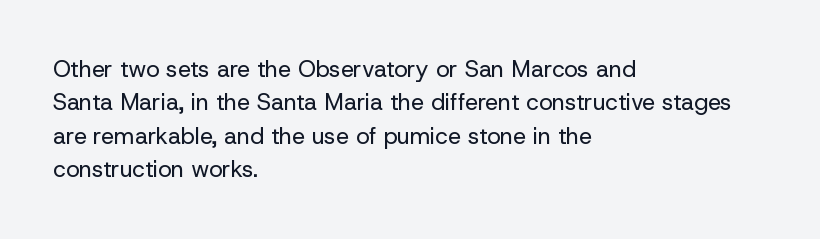
{"italic": "no", "bold": "no", "underline": "no", "align": "left", "line_spacing": "normal", "line_spacing_ratio": 1.45, "letter_spacing": "normal", "letter_spacing_em": 0.0, "glyph_px": 23}
